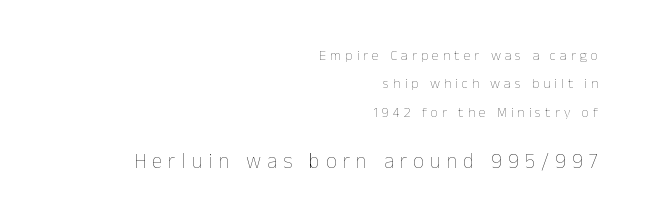
The horizontal fit of the characters is loose and conspicuously gappy. Of the two passages, the one underneath uses the larger point size. Where is the straight margin? On the right. Leading is clearly above the norm, producing a sparse column. Rule under the text: the space is simply empty. A typesetter would mark this as roman, not italic.
